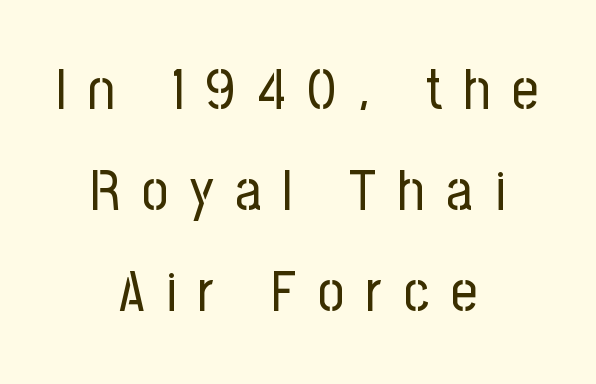
Letters rest on an invisible, unmarked baseline. Is this a fixed-width face? No — the glyphs have proportional, varying widths. The face used here is rendered with a markedly widened letterfit. Visually the block forms a symmetrical silhouette, jagged on both flanks. This sample uses an upright cut, with every glyph sitting square on the baseline. In terms of letterform style, serifs are entirely absent.
